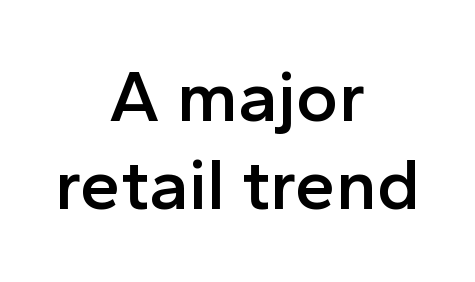
The image shows 72 px semibold sans-serif type, upright; set centered, line spacing 1.22x, normal letter spacing, not underlined; a medium x-height.
